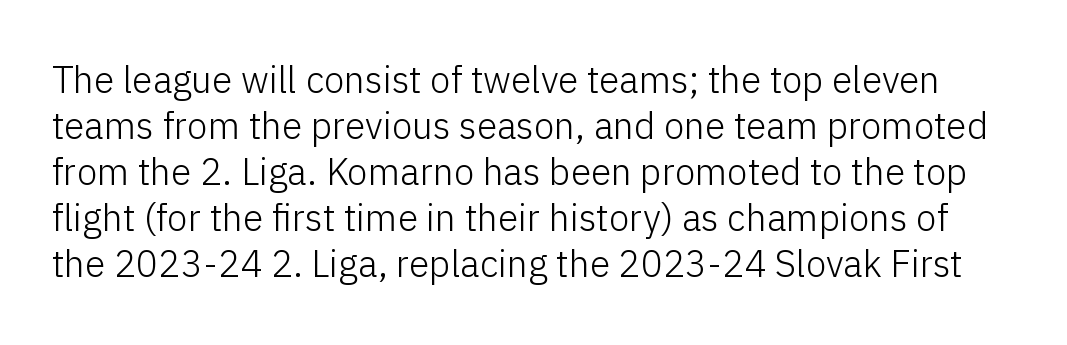
Q: Is the text bold? A: No.
Q: Is the text italic (slanted)? A: No, it is upright.
Q: Is the typeface a serif or a sans-serif typeface? A: Sans-serif.
Q: Is the text underlined? A: No.
Q: Is the spacing between letters normal or unusually wide? A: Normal.
Q: Width (condensed, normal, or wide)? A: Normal.
Q: Stroke contrast? A: Low.
Q: x-height? A: Medium.
Q: Monospaced? A: No.
